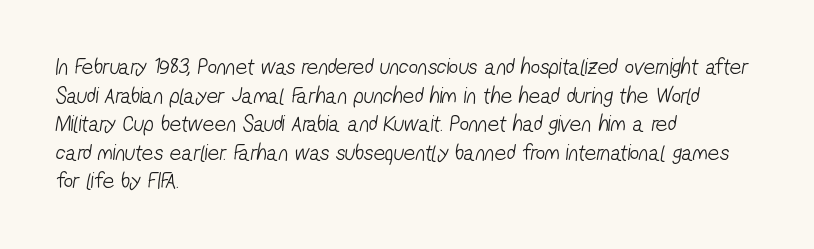
{"bold": "no", "underline": "no", "align": "left", "line_spacing_ratio": 1.24, "letter_spacing": "normal", "letter_spacing_em": 0.0, "glyph_px": 23}
